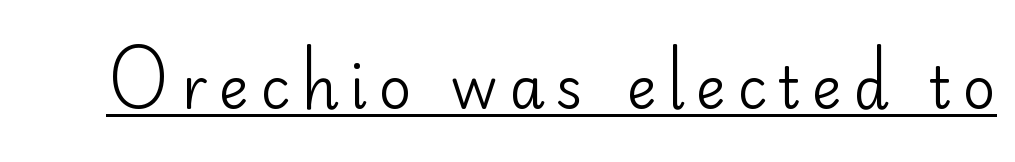
{"serif": "no", "italic": "no", "bold": "no", "weight": "regular", "width": "normal", "stroke_contrast": "low", "x_height": "small", "monospaced": "no", "underline": "yes", "letter_spacing": "wide", "letter_spacing_em": 0.2, "glyph_px": 57}
